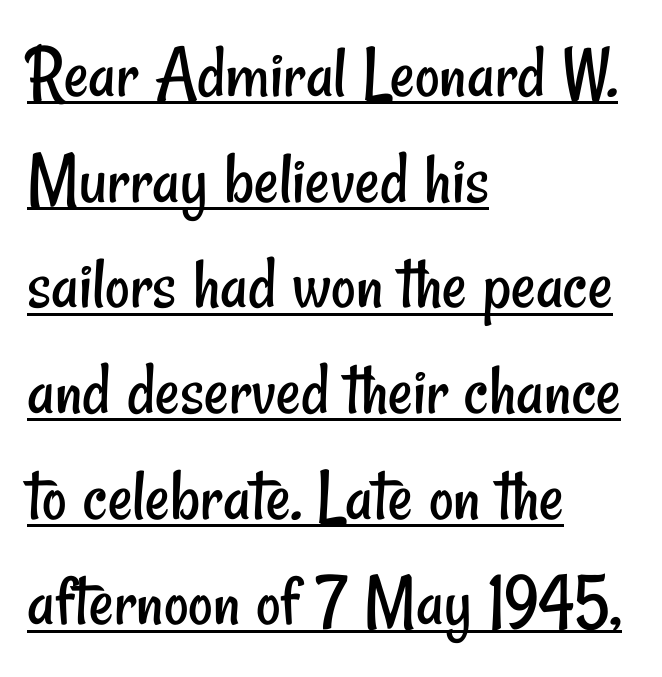
Q: Is the text bold? A: No.
Q: Is the typeface a serif or a sans-serif typeface? A: Sans-serif.
Q: Is the text underlined? A: Yes.
Q: How is the paragraph aligned? A: Left-aligned.
Q: Is the spacing between letters normal or unusually wide? A: Normal.
Q: Is the spacing between lines tight, normal or loose? A: Normal.
Q: Width (condensed, normal, or wide)? A: Condensed.
Q: Stroke contrast? A: Low.
Q: x-height? A: Small.
Q: Monospaced? A: No.
